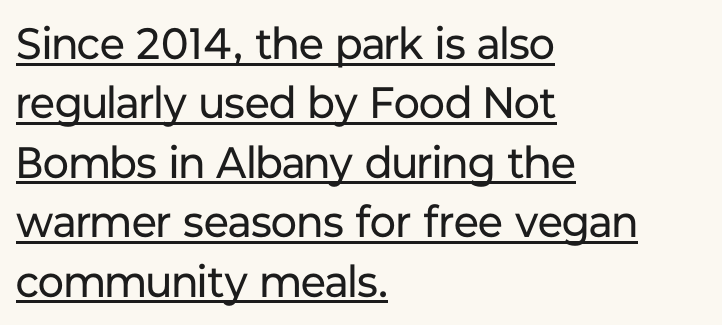
The image shows 44 px regular-weight sans-serif type, upright; set left-aligned, normal line spacing (1.35x), normal letter spacing, underlined; low stroke contrast and a medium x-height.
